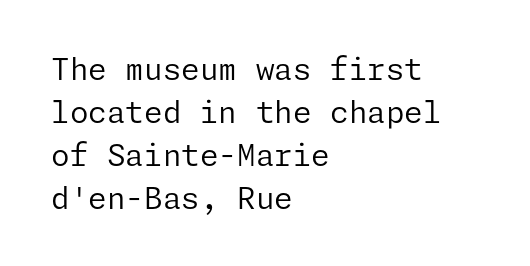
{"serif": "no", "italic": "no", "bold": "no", "weight": "regular", "width": "normal", "stroke_contrast": "low", "x_height": "medium", "underline": "no", "align": "left", "line_spacing": "normal", "line_spacing_ratio": 1.43, "letter_spacing": "normal", "letter_spacing_em": 0.0, "glyph_px": 30}
